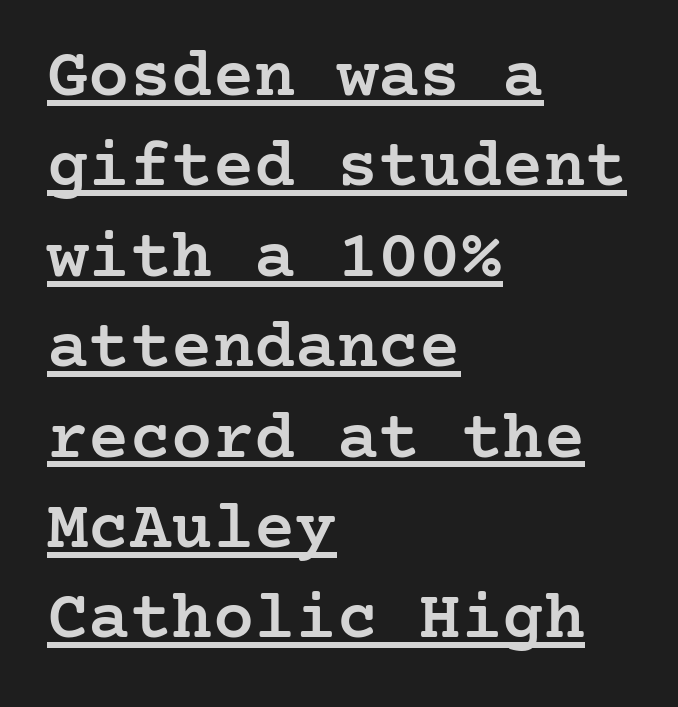
{"serif": "yes", "italic": "no", "bold": "semi", "weight": "semibold", "width": "normal", "stroke_contrast": "low", "x_height": "medium", "underline": "yes", "align": "left", "line_spacing": "normal", "line_spacing_ratio": 1.31, "letter_spacing": "normal", "letter_spacing_em": 0.0, "glyph_px": 69}
